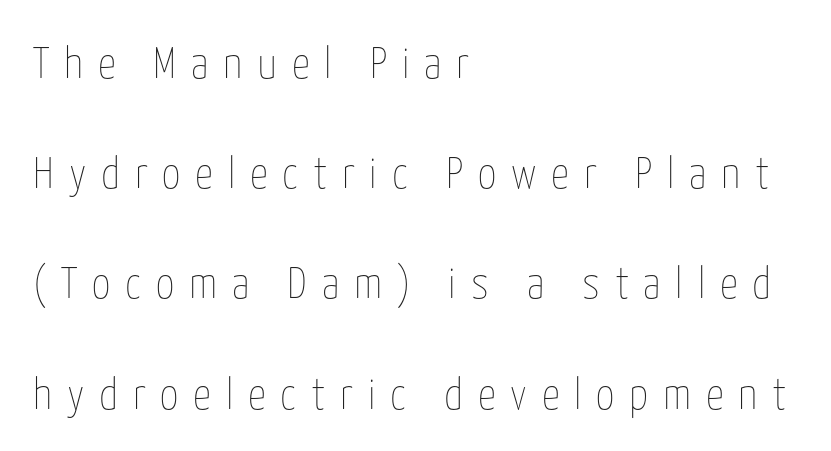
Students, observe: this is what heavily led, spacious text looks like. Glance below the letters and you will spot only blank space. Every row of glyphs begins at an identical x-position on the left. The rendering uses natural spacing where letterforms have individual widths.
